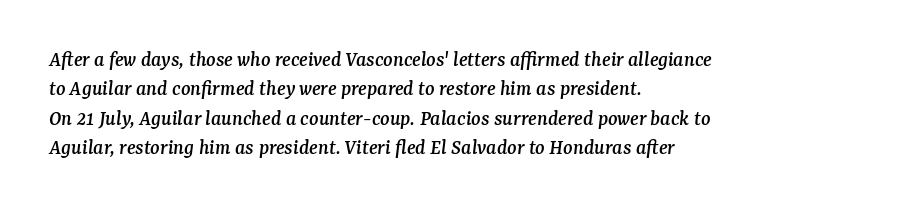
Q: Is the text italic (slanted)? A: Yes, it leans right by about 7 degrees.
Q: Is the text underlined? A: No.
Q: How is the paragraph aligned? A: Left-aligned.
Q: Is the spacing between letters normal or unusually wide? A: Normal.
Q: Is the spacing between lines tight, normal or loose? A: Normal.
